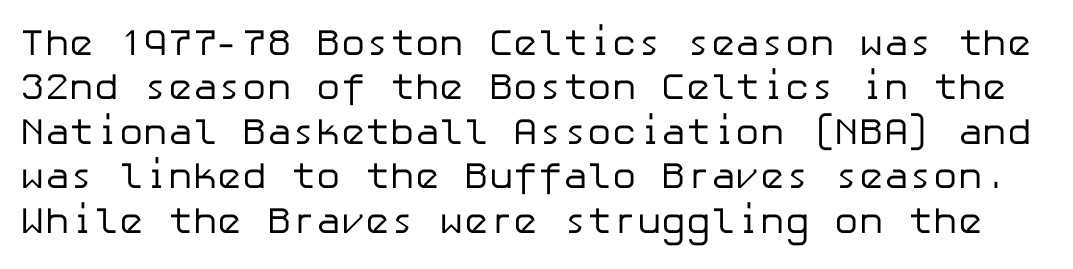
The image shows 37 px regular-weight sans-serif type, upright; set line spacing 1.2x, normal letter spacing, not underlined; low stroke contrast and a medium x-height.
